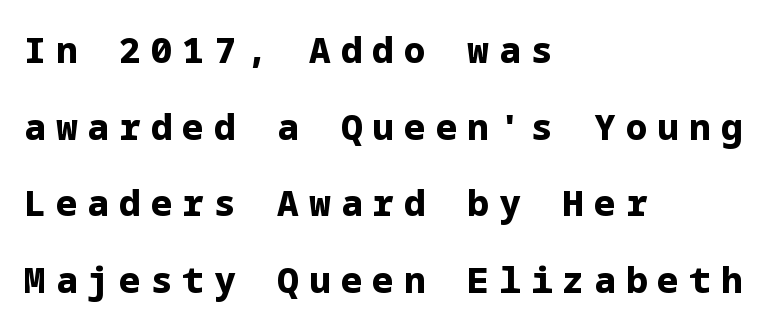
Q: Is the text bold? A: Yes.
Q: Is the text italic (slanted)? A: No, it is upright.
Q: Is the typeface a serif or a sans-serif typeface? A: Sans-serif.
Q: Is the text underlined? A: No.
Q: How is the paragraph aligned? A: Left-aligned.
Q: Is the spacing between letters normal or unusually wide? A: Unusually wide.
Q: Is the spacing between lines tight, normal or loose? A: Loose.
Q: Width (condensed, normal, or wide)? A: Normal.
Q: Stroke contrast? A: Low.
Q: x-height? A: Medium.
